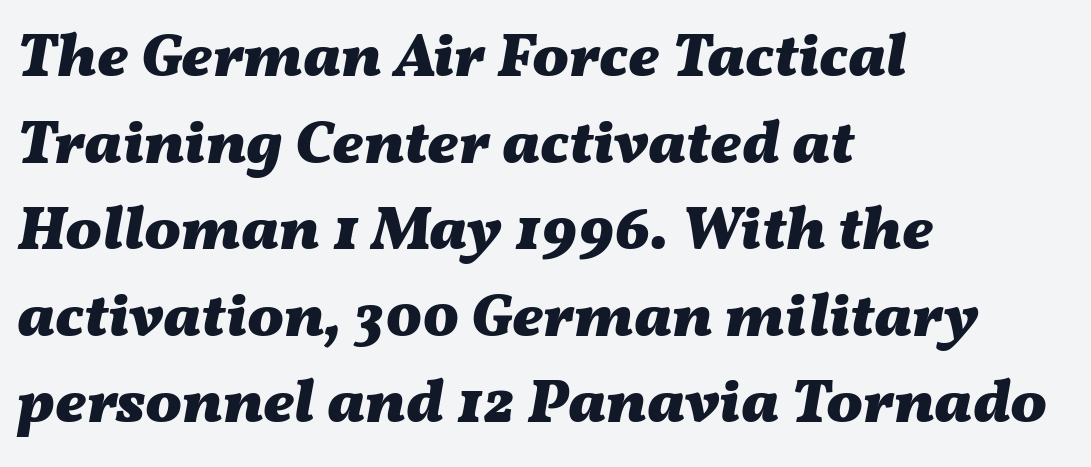
Each line starts at the same left margin while the right side varies. Look at the tracking — it's just the regular setting, nothing added. Is the type slanted? Yes — the strokes lean at a clear angle. Do the characters align in a grid? No, the font is proportional.
